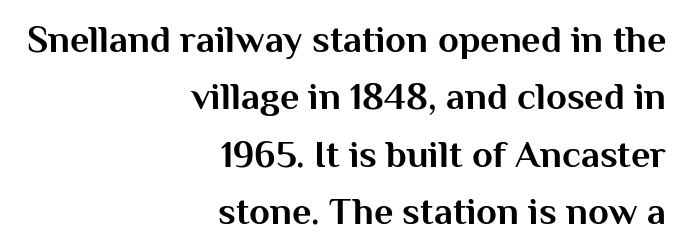
The image shows 38 px bold sans-serif type, upright; set right-aligned, normal line spacing (1.51x), normal letter spacing, not underlined; medium stroke contrast and a medium x-height.
